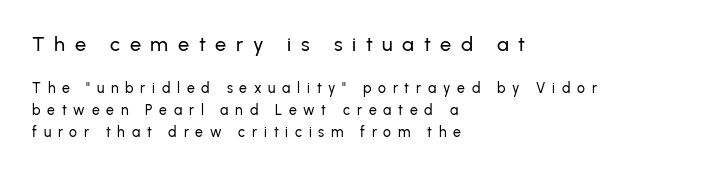
{"italic": "no", "underline": "no", "align": "left", "line_spacing": "normal", "line_spacing_ratio": 1.57, "letter_spacing": "wide", "letter_spacing_em": 0.48, "larger_block": "first", "size_ratio": 1.43, "glyph_px": 20}
